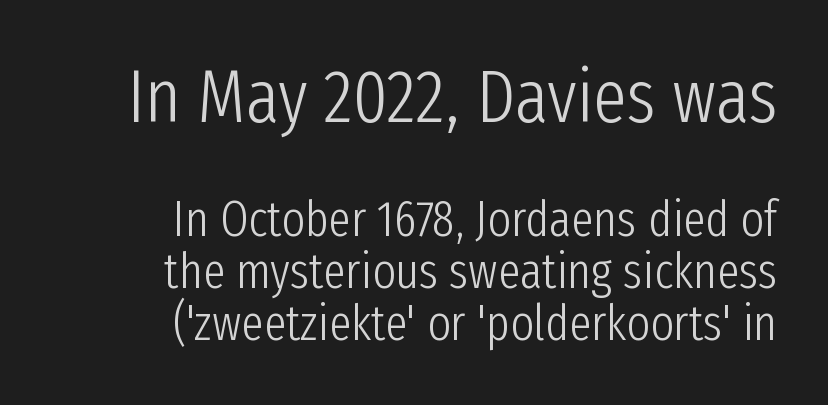
{"serif": "no", "italic": "no", "bold": "no", "weight": "light", "width": "condensed", "stroke_contrast": "low", "x_height": "medium", "monospaced": "no", "underline": "no", "align": "right", "line_spacing": "tight", "line_spacing_ratio": 1.04, "letter_spacing": "normal", "letter_spacing_em": 0.0, "larger_block": "first", "size_ratio": 1.5, "glyph_px": 75}
